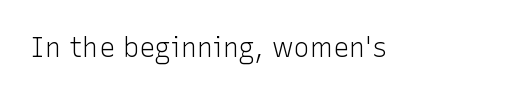
The image shows 27 px text type, upright; set normal letter spacing, not underlined.
